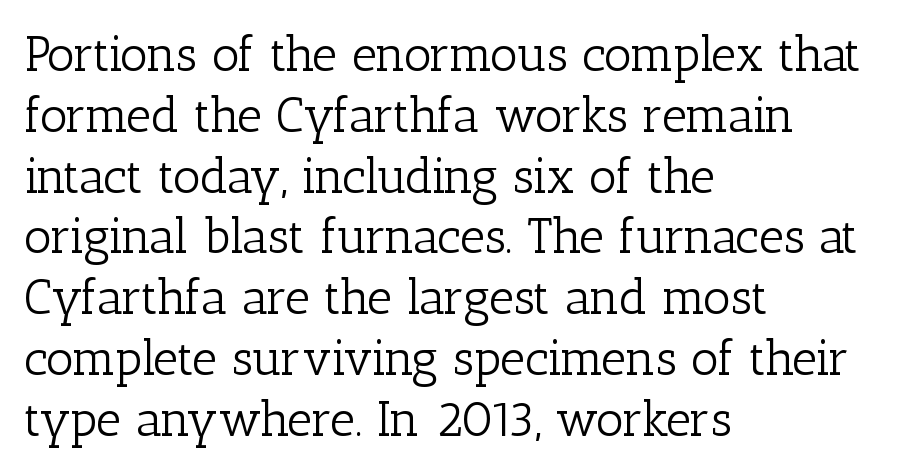
Unlike a clean sans, this face finishes its strokes with serifs. Quick note: underline off. This is the regular roman posture of the typeface. This rendering uses left alignment, leaving the right contour irregular.
